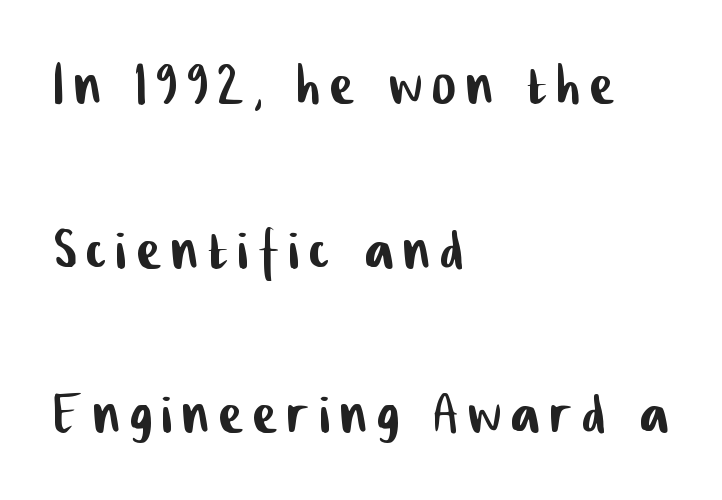
The image shows 71 px condensed sans-serif type; set left-aligned, loose line spacing (2.32x), not underlined; low stroke contrast and a medium x-height.
